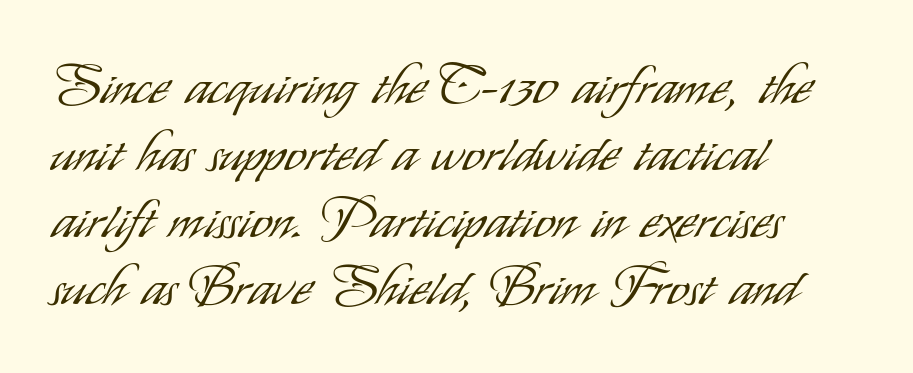
The image shows 54 px light, condensed sans-serif type; set left-aligned, line spacing 1.24x, normal letter spacing, not underlined; low stroke contrast and a small x-height.
